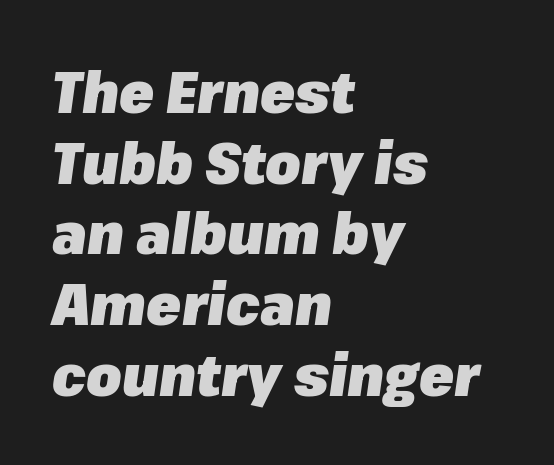
{"italic": "yes", "lean": "right", "slant_degrees": 8, "bold": "yes", "weight": "heavy", "width": "normal", "stroke_contrast": "low", "x_height": "medium", "monospaced": "no", "underline": "no", "align": "left", "line_spacing_ratio": 1.24, "letter_spacing": "normal", "letter_spacing_em": 0.0, "glyph_px": 57}
